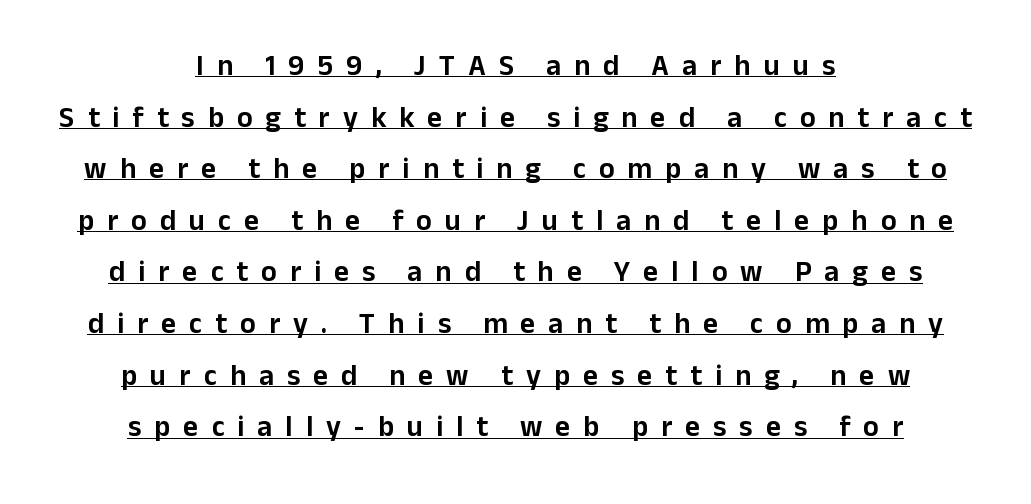
Q: Is the text italic (slanted)? A: No, it is upright.
Q: Is the typeface a serif or a sans-serif typeface? A: Sans-serif.
Q: Is the text underlined? A: Yes.
Q: How is the paragraph aligned? A: Centered.
Q: Is the spacing between letters normal or unusually wide? A: Unusually wide.
Q: Width (condensed, normal, or wide)? A: Normal.
Q: Stroke contrast? A: Low.
Q: x-height? A: Medium.
Q: Monospaced? A: No.
